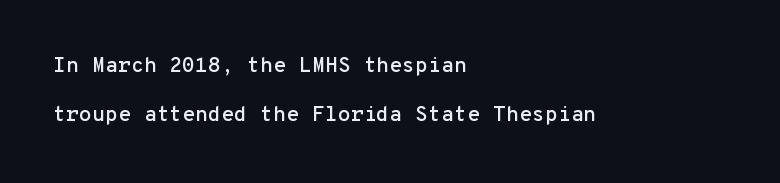
{"italic": "no", "underline": "no", "align": "left", "line_spacing": "loose", "line_spacing_ratio": 2.31, "letter_spacing": "normal", "letter_spacing_em": 0.0, "glyph_px": 21}
